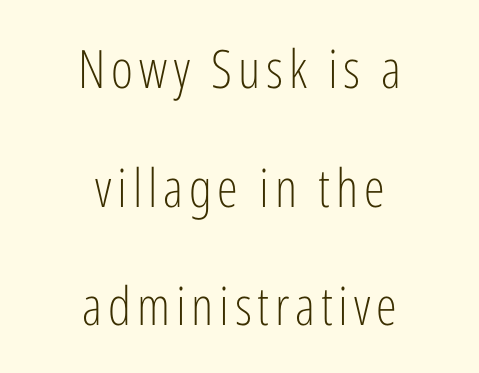
Q: Is the text bold? A: No.
Q: Is the text italic (slanted)? A: No, it is upright.
Q: Is the typeface a serif or a sans-serif typeface? A: Sans-serif.
Q: Is the text underlined? A: No.
Q: How is the paragraph aligned? A: Centered.
Q: Is the spacing between lines tight, normal or loose? A: Loose.
Q: Width (condensed, normal, or wide)? A: Condensed.
Q: Stroke contrast? A: Low.
Q: x-height? A: Medium.
Q: Monospaced? A: No.
